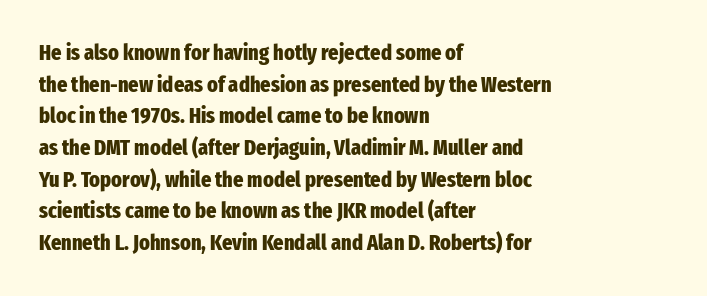
{"italic": "no", "bold": "yes", "underline": "no", "align": "left", "line_spacing": "normal", "line_spacing_ratio": 1.44, "letter_spacing": "normal", "letter_spacing_em": 0.0, "glyph_px": 22}
